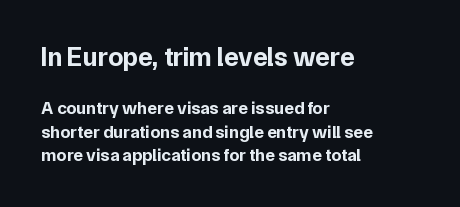
Q: Is the text bold? A: Yes.
Q: Is the text italic (slanted)? A: No, it is upright.
Q: Is the text underlined? A: No.
Q: How is the paragraph aligned? A: Left-aligned.
Q: Is the spacing between letters normal or unusually wide? A: Normal.
Q: Is the spacing between lines tight, normal or loose? A: Normal.
Q: Which block of text is set in a larger size, the first (top) or the second (bottom)? A: The first (top) one.
